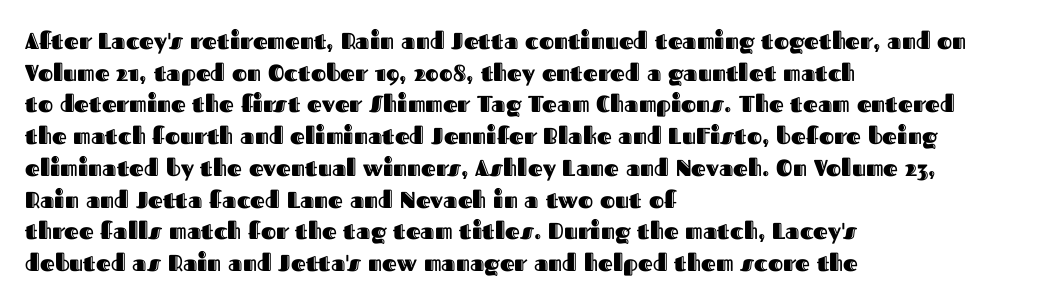
The tracking reads as untouched default to a designer's eye. These lines were composed using upright roman letters. A clean baseline with only descenders dipping below it. The designer left line spacing at the default. The lines are quadded left.
